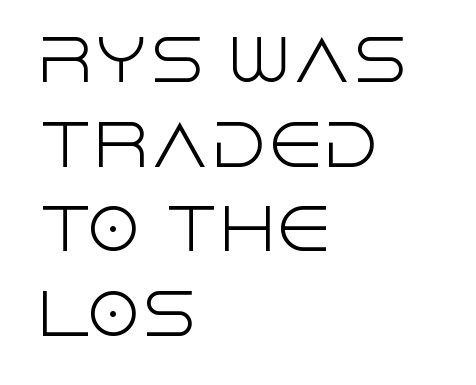
The image shows 56 px light sans-serif type, upright; set left-aligned, normal line spacing (1.51x), normal letter spacing, not underlined; a large x-height.
